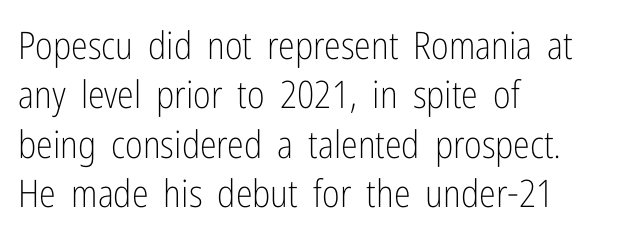
The image shows 38 px light, condensed sans-serif type, upright; set left-aligned, normal line spacing (1.3x), normal letter spacing, not underlined; low stroke contrast and a medium x-height.
